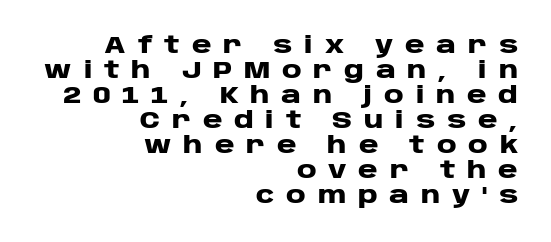
The image shows 24 px bold type, upright; set right-aligned, tight line spacing (1.04x), unusually wide letter spacing (+0.49 em), not underlined.
